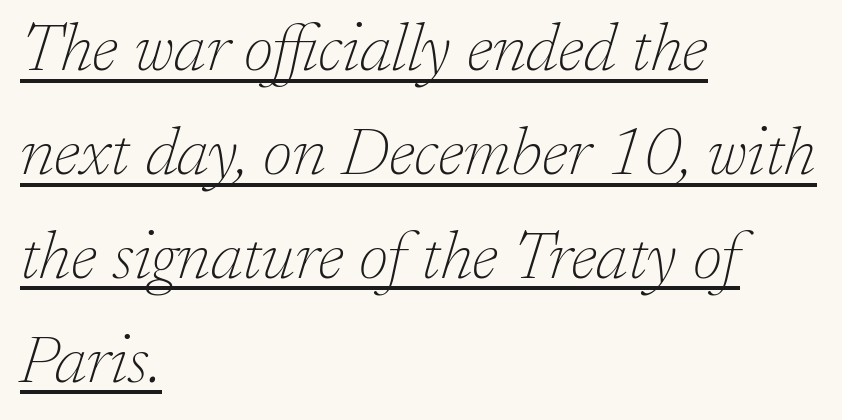
Q: Is the text bold? A: No.
Q: Is the text italic (slanted)? A: Yes, it leans right by about 17 degrees.
Q: Is the typeface a serif or a sans-serif typeface? A: Serif.
Q: Is the text underlined? A: Yes.
Q: How is the paragraph aligned? A: Left-aligned.
Q: Is the spacing between letters normal or unusually wide? A: Normal.
Q: Is the spacing between lines tight, normal or loose? A: Normal.
Q: Width (condensed, normal, or wide)? A: Normal.
Q: Stroke contrast? A: Low.
Q: x-height? A: Medium.
Q: Monospaced? A: No.
